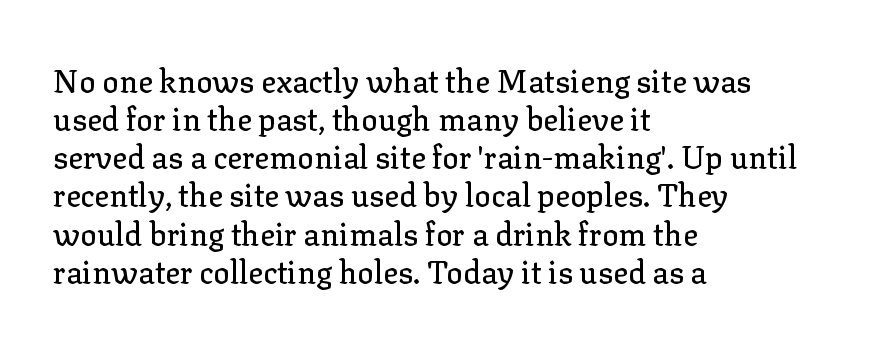
{"serif": "yes", "italic": "no", "width": "normal", "stroke_contrast": "low", "x_height": "medium", "monospaced": "no", "underline": "no", "align": "left", "line_spacing_ratio": 1.23, "letter_spacing": "normal", "letter_spacing_em": 0.0, "glyph_px": 31}
